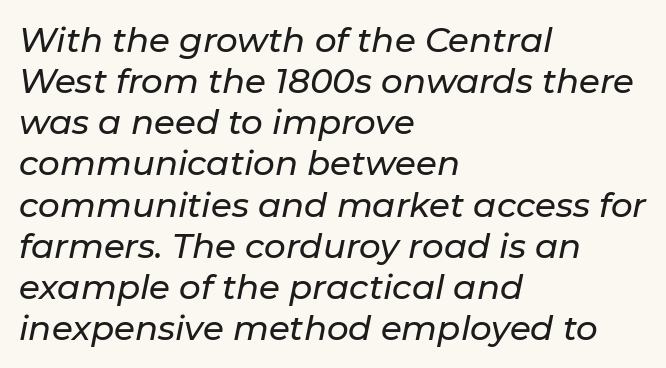
{"italic": "yes", "lean": "right", "slant_degrees": 11, "width": "normal", "stroke_contrast": "low", "x_height": "medium", "monospaced": "no", "underline": "no", "align": "left", "line_spacing_ratio": 1.21, "letter_spacing": "normal", "letter_spacing_em": 0.0, "glyph_px": 34}
